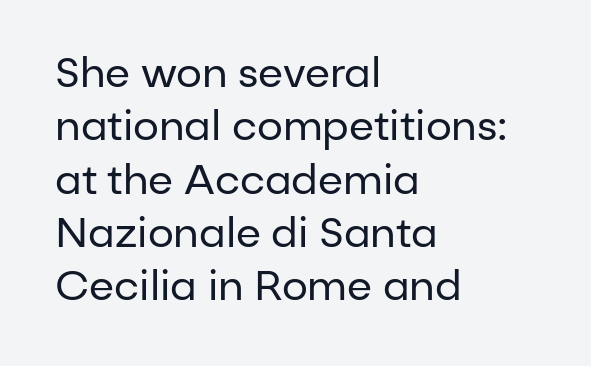
The image shows 41 px regular-weight sans-serif type, upright; set left-aligned, normal line spacing (1.3x), normal letter spacing, not underlined; low stroke contrast and a medium x-height.
